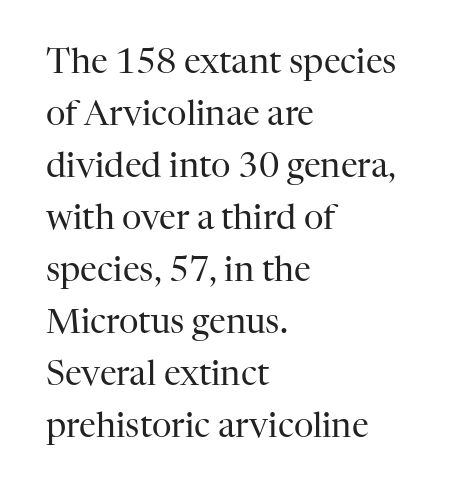
Posture: vertical. Letterform terminals end in serifs throughout the passage. Each word holds together tightly as a unit, with standard inter-letter gaps. Leftover space on each line is placed entirely after the last word. Do the characters align in a grid? No, the font is proportional.
